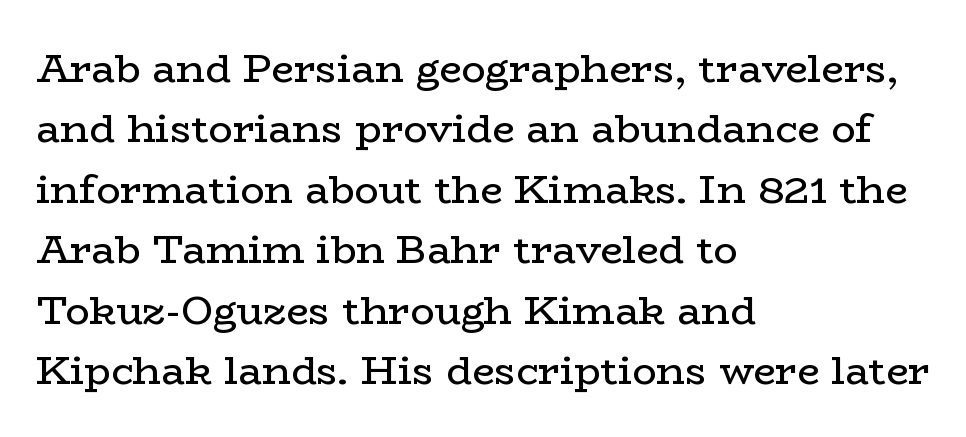
Underlining? Definitely not there. The glyphs in this specimen are seriffed. Looks like regular typesetting: each glyph gets only the width it needs. Is the stroke heavy? The answer is a plain regular-or-lighter. Unlike italic type, these characters show no tilt at all. Nothing unusual about the tracking: characters are spaced as the font intends.
